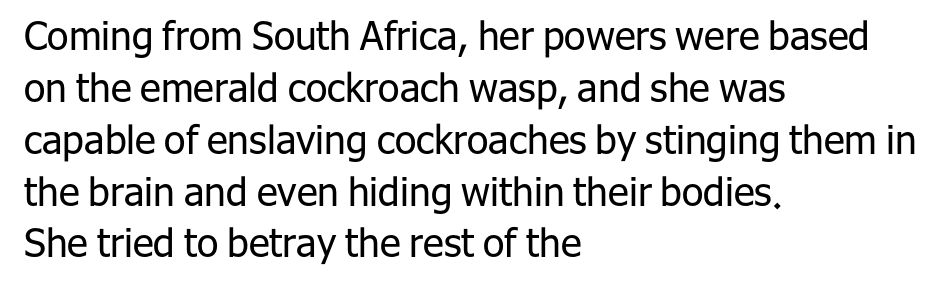
{"serif": "no", "italic": "no", "bold": "no", "weight": "regular", "width": "normal", "stroke_contrast": "low", "x_height": "medium", "monospaced": "no", "underline": "no", "align": "left", "line_spacing": "normal", "line_spacing_ratio": 1.33, "letter_spacing": "normal", "letter_spacing_em": 0.0, "glyph_px": 39}
